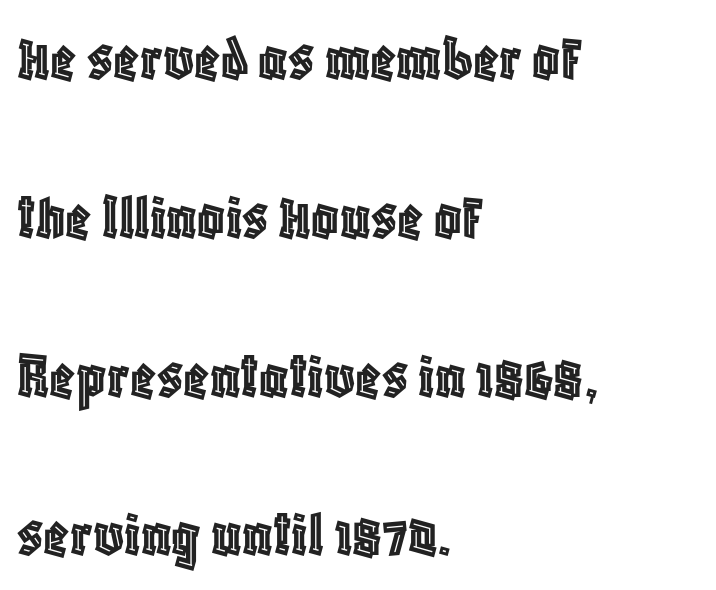
Q: Is the text italic (slanted)? A: No, it is upright.
Q: Is the text underlined? A: No.
Q: How is the paragraph aligned? A: Left-aligned.
Q: Is the spacing between letters normal or unusually wide? A: Normal.
Q: Is the spacing between lines tight, normal or loose? A: Loose.
Q: Width (condensed, normal, or wide)? A: Condensed.
Q: x-height? A: Large.
Q: Monospaced? A: No.
